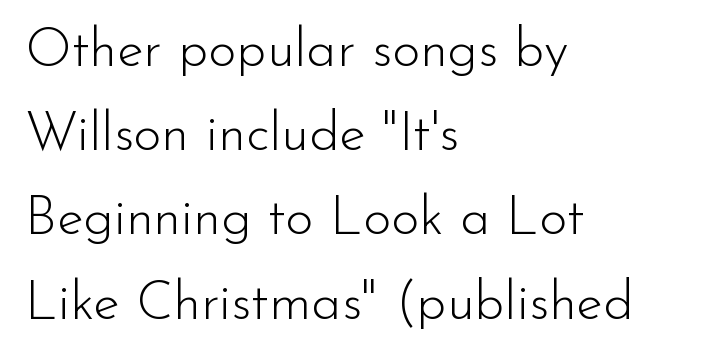
The face looks like a standard text weight, possibly lighter. Looks like regular typesetting: each glyph gets only the width it needs. Nobody touched the tracking dial on this one. Check under the words: just untouched page. These lines stack with their left ends in a neat column. In terms of leading, this rendering sits right in the middle.
